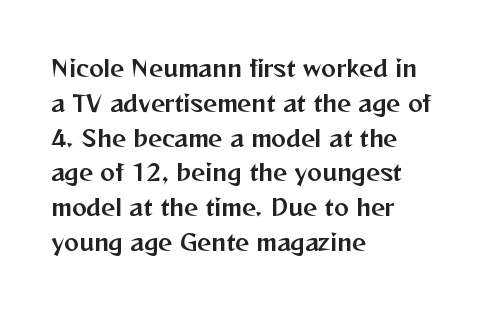
Q: Is the text italic (slanted)? A: No, it is upright.
Q: Is the text underlined? A: No.
Q: How is the paragraph aligned? A: Left-aligned.
Q: Is the spacing between letters normal or unusually wide? A: Normal.
Q: Is the spacing between lines tight, normal or loose? A: Normal.
